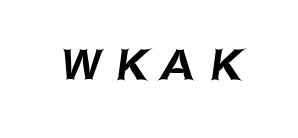
The image shows 41 px sans-serif type; set unusually wide letter spacing (+0.39 em), not underlined; low stroke contrast and a medium x-height.
